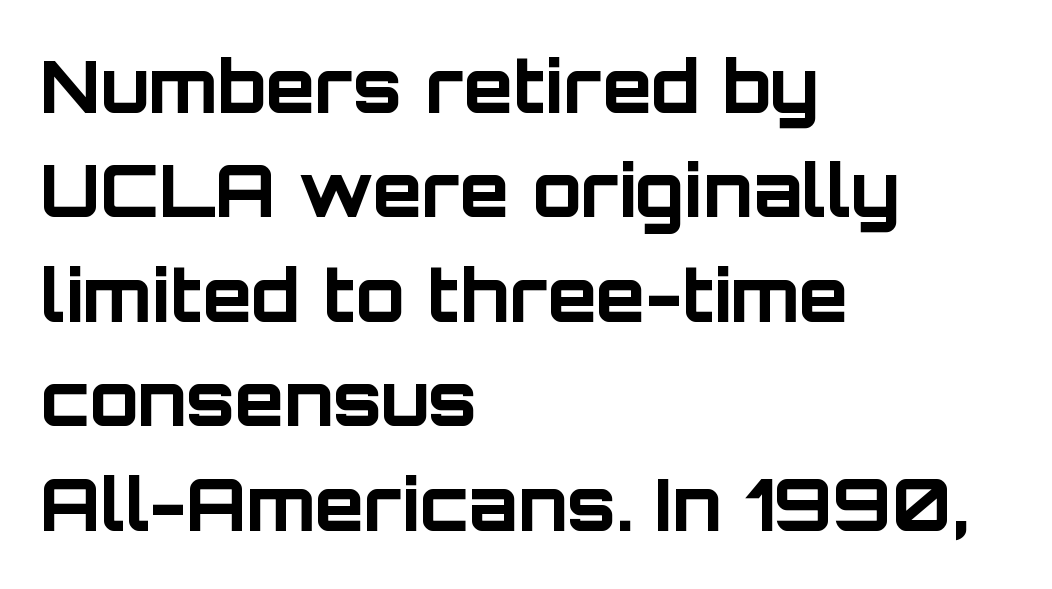
The image shows 72 px bold sans-serif type, upright; set left-aligned, normal line spacing (1.45x), normal letter spacing, not underlined; low stroke contrast and a large x-height.
